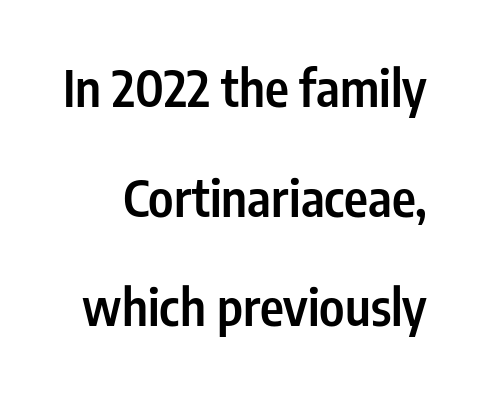
The image shows 51 px semibold, condensed sans-serif type, upright; set loose line spacing (2.15x), normal letter spacing, not underlined; low stroke contrast and a medium x-height.
